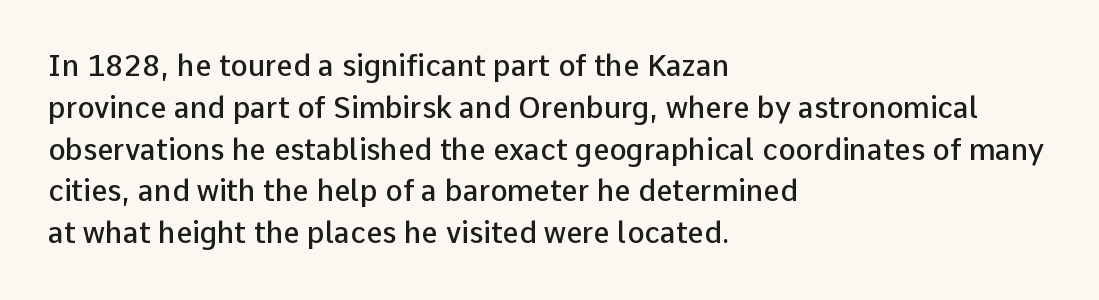
The image shows 29 px semibold sans-serif type, upright; set left-aligned, normal line spacing (1.44x), normal letter spacing, not underlined; low stroke contrast and a medium x-height.
